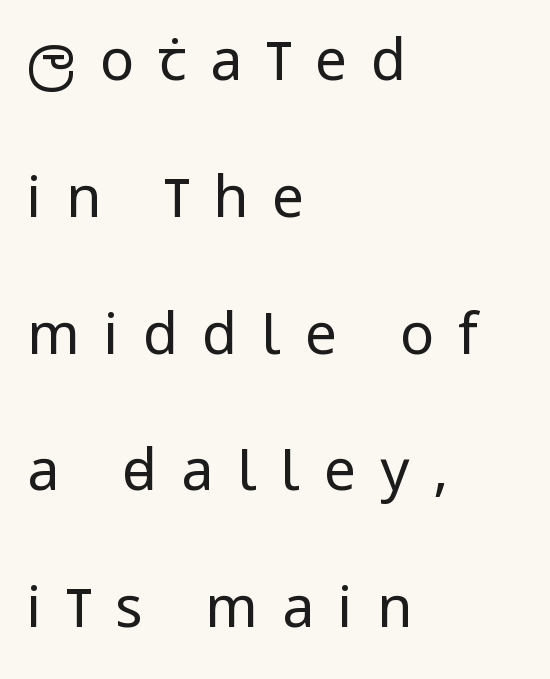
{"serif": "no", "italic": "no", "bold": "no", "weight": "regular", "width": "condensed", "stroke_contrast": "low", "x_height": "large", "monospaced": "no", "underline": "no", "align": "left", "line_spacing": "loose", "line_spacing_ratio": 2.4, "letter_spacing": "wide", "letter_spacing_em": 0.42, "glyph_px": 57}
